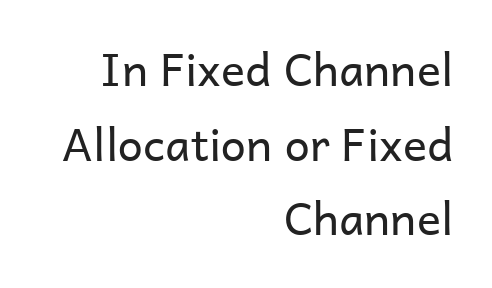
Q: Is the text bold? A: No.
Q: Is the text italic (slanted)? A: No, it is upright.
Q: Is the typeface a serif or a sans-serif typeface? A: Sans-serif.
Q: Is the text underlined? A: No.
Q: How is the paragraph aligned? A: Right-aligned.
Q: Is the spacing between letters normal or unusually wide? A: Normal.
Q: Is the spacing between lines tight, normal or loose? A: Normal.
Q: Width (condensed, normal, or wide)? A: Normal.
Q: Stroke contrast? A: Low.
Q: x-height? A: Medium.
Q: Monospaced? A: No.
